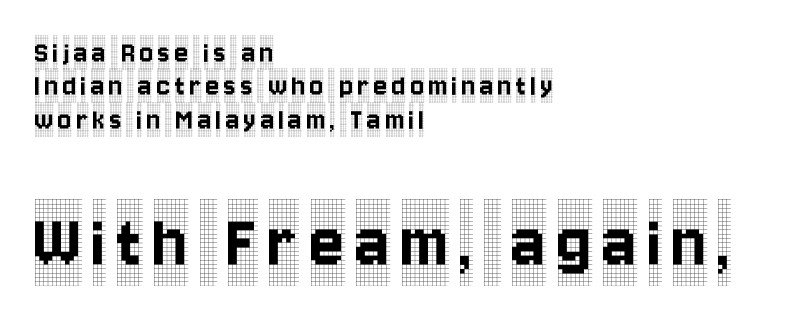
If you squint, the bottom block still reads clearly — it's the larger of the two. The designer dialed line spacing down below the default. The rendering uses natural spacing where letterforms have individual widths. Every row of glyphs begins at an identical x-position on the left. Type without underlining. Posture: straight, roman, zero tilt.
